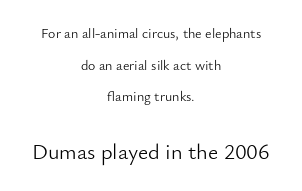
This is the regular roman posture of the typeface. Rows of type keep a wide berth in the vertical direction. Notice how the passage keeps no hard edge, just a central spine. Each word holds together tightly as a unit, with standard inter-letter gaps.
